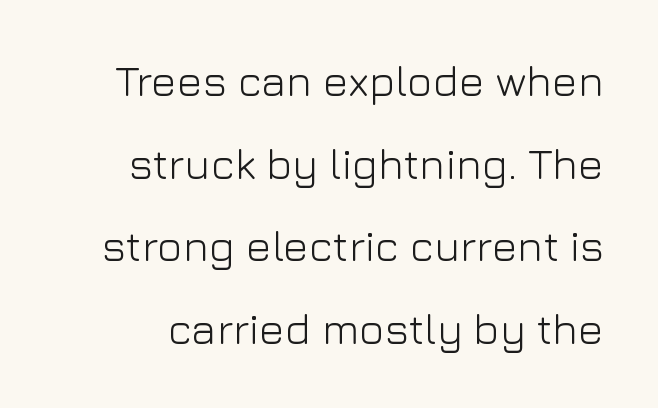
The image shows 43 px light sans-serif type, upright; set loose line spacing (1.92x), normal letter spacing, not underlined; low stroke contrast and a medium x-height.
